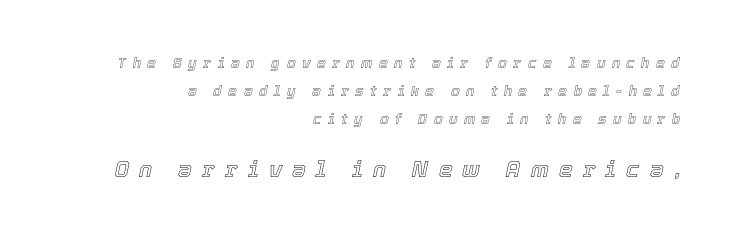
{"italic": "yes", "lean": "right", "slant_degrees": 12, "underline": "no", "align": "right", "line_spacing": "loose", "line_spacing_ratio": 2.01, "letter_spacing": "wide", "letter_spacing_em": 0.46, "larger_block": "second", "size_ratio": 1.57, "glyph_px": 22}
